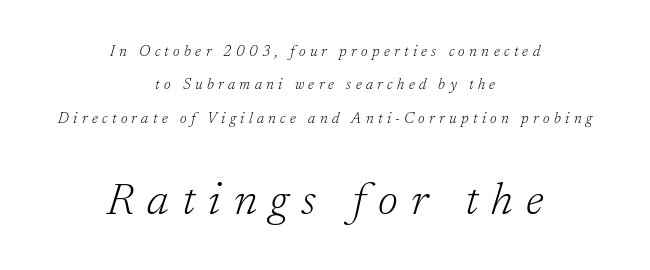
Caption: multi-line text, centered on the measure. Regarding leading, the lines here are spaced well apart. Is this a fixed-width face? No — the glyphs have proportional, varying widths. Compared with typical body copy, the letter spacing here is much looser. The specimen omits any rule beneath the text block's lines.
